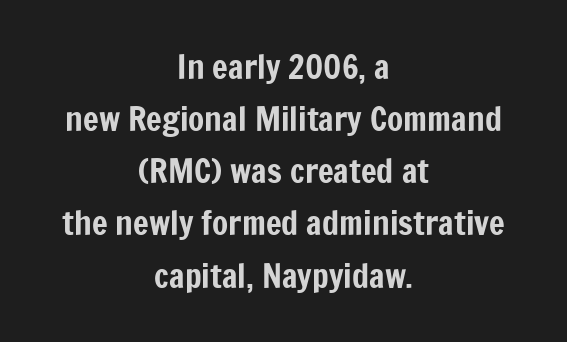
The image shows 33 px condensed sans-serif type, upright; set centered, normal line spacing (1.58x), normal letter spacing, not underlined; low stroke contrast and a medium x-height.
